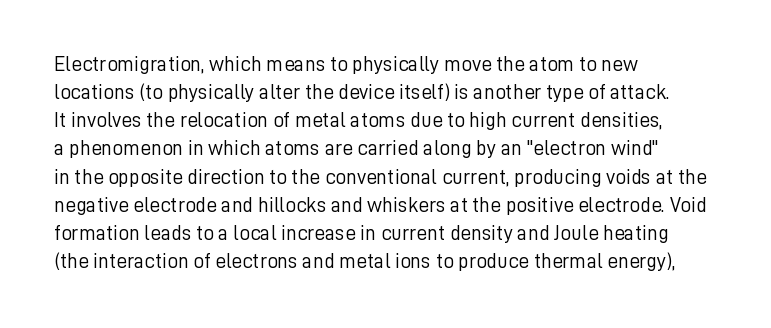
The image shows 21 px text type, upright; set left-aligned, normal line spacing (1.34x), normal letter spacing, not underlined.
